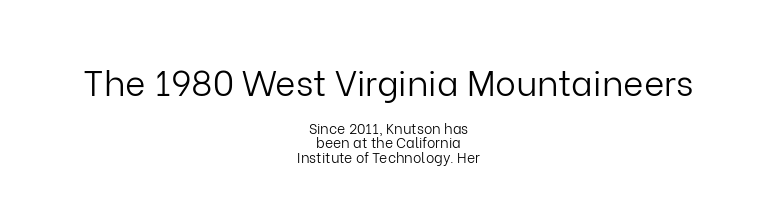
Spacing between characters is what you'd get straight out of the box. Character size in the leading block exceeds that of the trailing block. Bold? No — there's no thickening of the strokes. The face used here is a sans, in the tradition of grotesques and geometrics. Just letters on the line, the space beneath them empty. You could not count columns in this text — the font is proportionally spaced.
